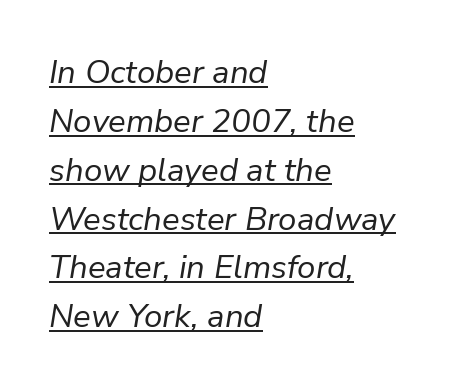
{"italic": "yes", "lean": "right", "slant_degrees": 9, "bold": "no", "weight": "regular", "width": "normal", "stroke_contrast": "low", "x_height": "medium", "monospaced": "no", "underline": "yes", "align": "left", "line_spacing": "normal", "line_spacing_ratio": 1.48, "letter_spacing": "normal", "letter_spacing_em": 0.0, "glyph_px": 33}
